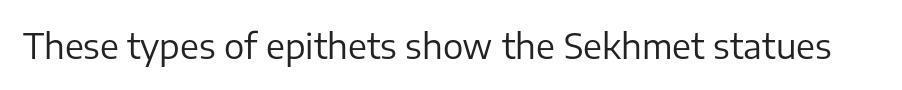
{"serif": "no", "italic": "no", "bold": "no", "weight": "regular", "width": "normal", "stroke_contrast": "low", "x_height": "medium", "monospaced": "no", "underline": "no", "letter_spacing": "normal", "letter_spacing_em": 0.0, "glyph_px": 34}
